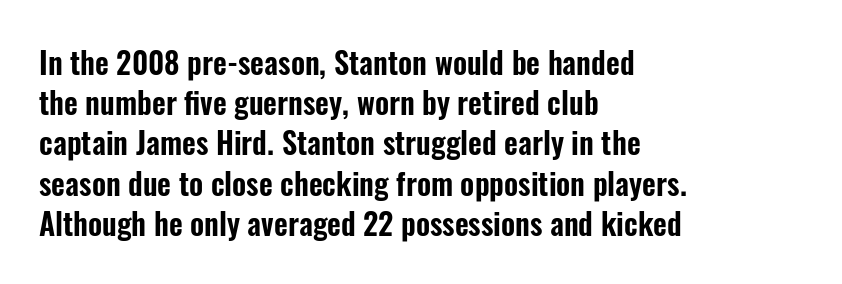
Q: Is the text italic (slanted)? A: No, it is upright.
Q: Is the typeface a serif or a sans-serif typeface? A: Sans-serif.
Q: Is the text underlined? A: No.
Q: How is the paragraph aligned? A: Left-aligned.
Q: Is the spacing between letters normal or unusually wide? A: Normal.
Q: Is the spacing between lines tight, normal or loose? A: Normal.
Q: Width (condensed, normal, or wide)? A: Condensed.
Q: Stroke contrast? A: Low.
Q: x-height? A: Medium.
Q: Monospaced? A: No.
